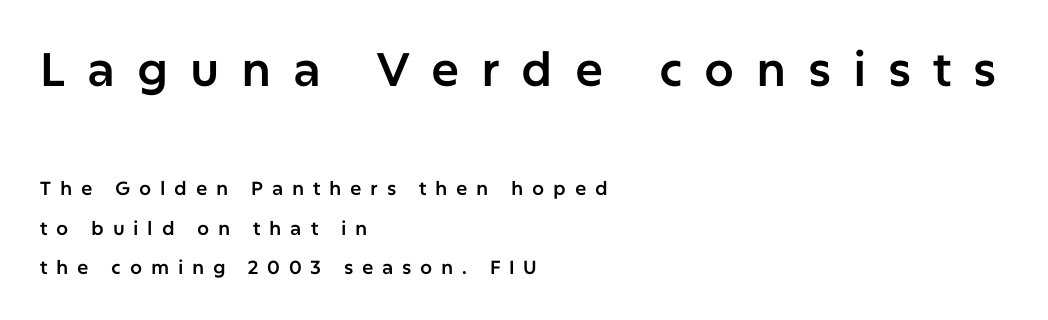
The image shows 47 px sans-serif type, upright; set left-aligned, loose line spacing (2.09x), unusually wide letter spacing (+0.46 em), not underlined; the first (top) block is 2.47x larger; low stroke contrast and a medium x-height.
